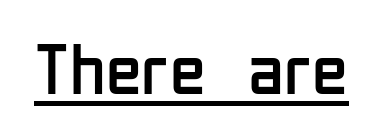
No chunkiness to these letters — they're not bold. Decoration check: the copy is underlined. Looks like regular typesetting: each glyph gets only the width it needs. Letter spacing: default.
